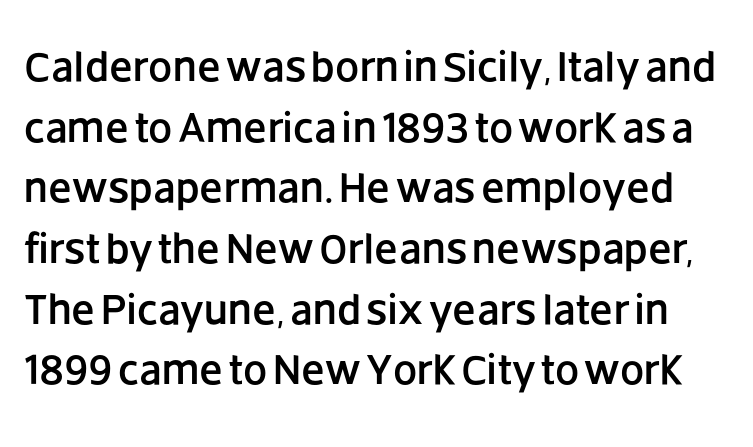
{"serif": "no", "italic": "no", "width": "normal", "stroke_contrast": "low", "x_height": "large", "monospaced": "no", "underline": "no", "line_spacing": "normal", "line_spacing_ratio": 1.41, "letter_spacing": "normal", "letter_spacing_em": 0.0, "glyph_px": 43}
